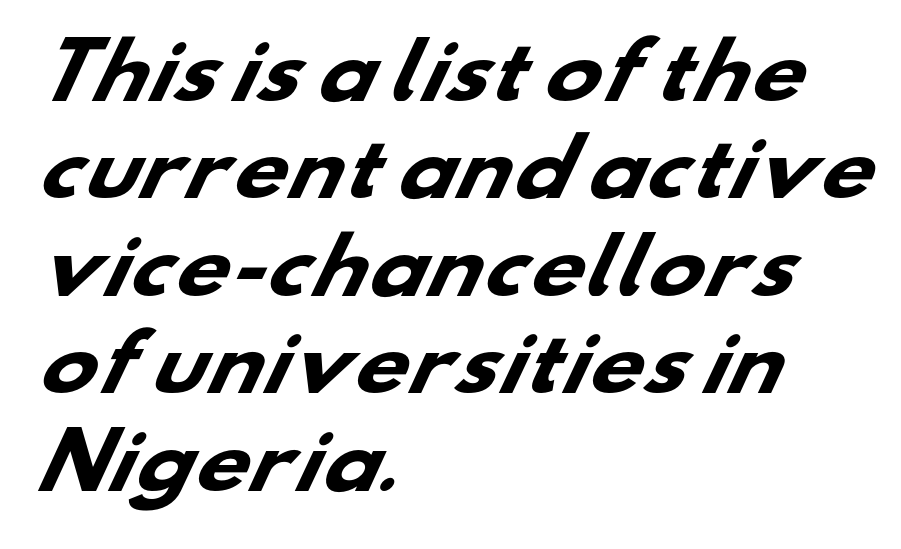
The image shows 75 px heavy, wide sans-serif type; set left-aligned, normal line spacing (1.3x), normal letter spacing, not underlined; low stroke contrast and a small x-height.
